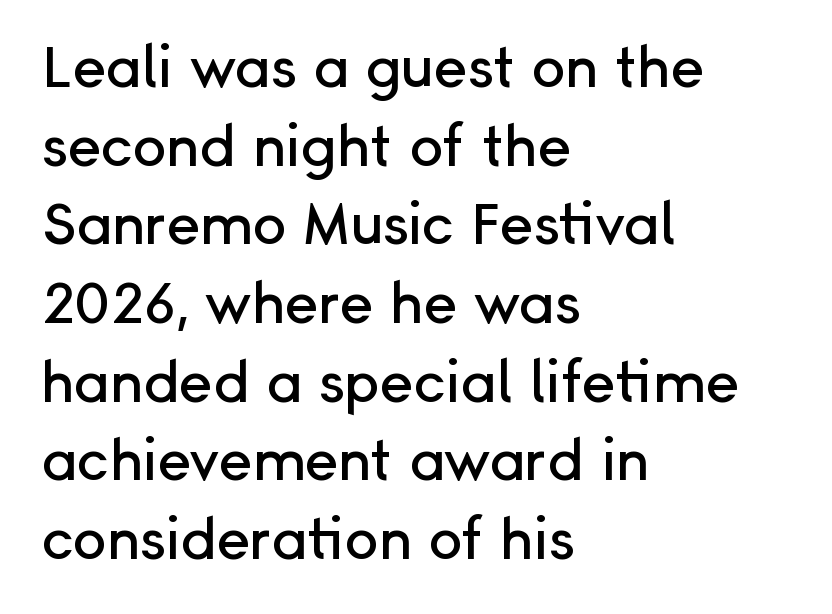
Only glyphs here, with clear space below each row. The line texture is even and compact thanks to regular tracking. A typesetter would call this proportional, since set widths differ per character. The type sits square on the baseline with zero lean.
